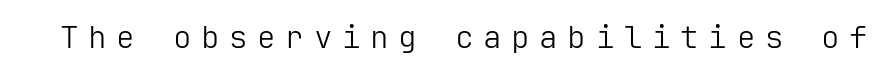
The image shows 31 px light sans-serif type, upright; set unusually wide letter spacing (+0.31 em), not underlined; low stroke contrast and a medium x-height.
